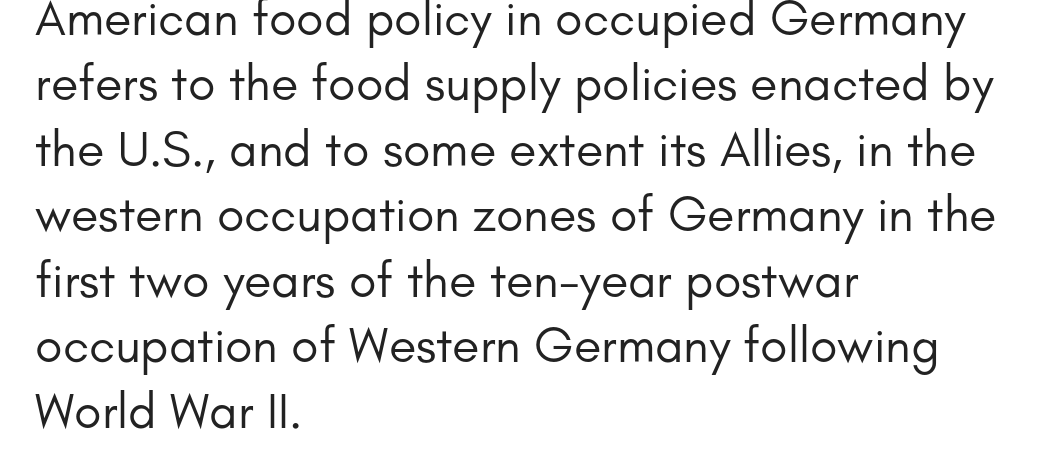
If you drew a ruler down the left edge, every line would touch it. A typesetter would call this proportional, since set widths differ per character. Type without underlining. The letters carry no serifs — their stems end cleanly without finishing strokes. Weight class: somewhere from thin through regular.
